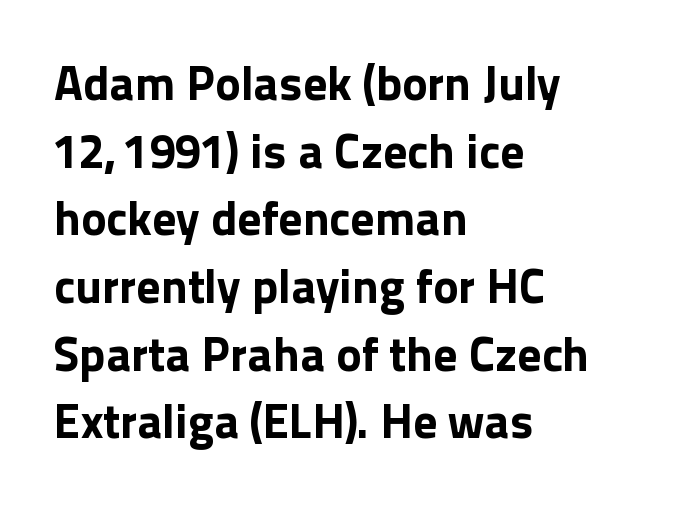
{"serif": "no", "italic": "no", "bold": "yes", "weight": "bold", "width": "normal", "x_height": "medium", "monospaced": "no", "underline": "no", "align": "left", "line_spacing": "normal", "line_spacing_ratio": 1.41, "letter_spacing": "normal", "letter_spacing_em": 0.0, "glyph_px": 48}
